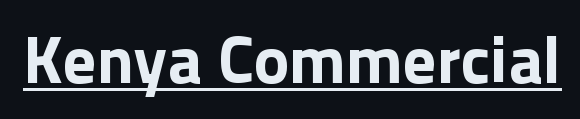
{"serif": "no", "italic": "no", "bold": "yes", "weight": "bold", "width": "normal", "x_height": "medium", "monospaced": "no", "underline": "yes", "letter_spacing": "normal", "letter_spacing_em": 0.0, "glyph_px": 67}
